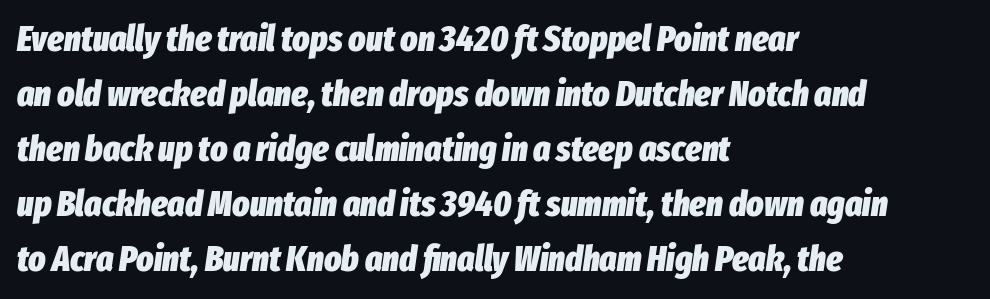
{"italic": "yes", "lean": "right", "slant_degrees": 8, "bold": "yes", "weight": "heavy", "width": "condensed", "stroke_contrast": "low", "x_height": "medium", "monospaced": "no", "underline": "no", "align": "left", "line_spacing": "normal", "line_spacing_ratio": 1.53, "letter_spacing": "normal", "letter_spacing_em": 0.0, "glyph_px": 36}
